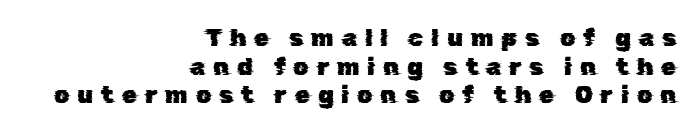
{"underline": "no", "align": "right", "line_spacing_ratio": 1.19, "letter_spacing": "wide", "letter_spacing_em": 0.33, "glyph_px": 24}
